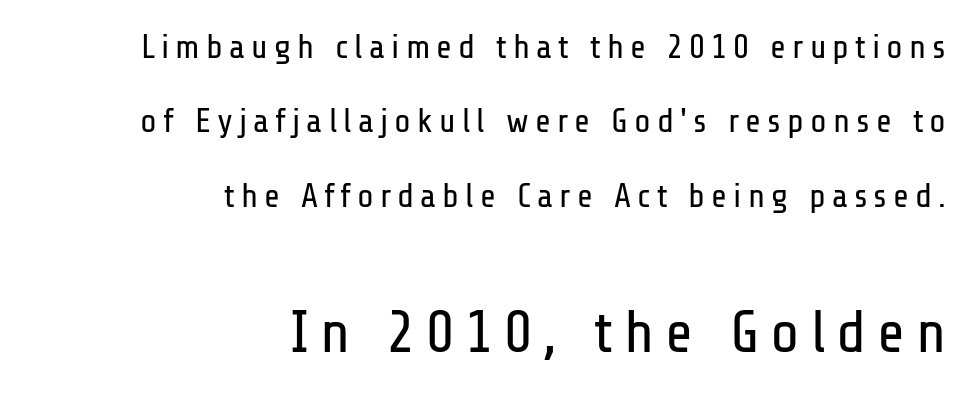
Q: Is the text bold? A: No.
Q: Is the text italic (slanted)? A: No, it is upright.
Q: Is the typeface a serif or a sans-serif typeface? A: Sans-serif.
Q: Is the text underlined? A: No.
Q: How is the paragraph aligned? A: Right-aligned.
Q: Is the spacing between lines tight, normal or loose? A: Loose.
Q: Which block of text is set in a larger size, the first (top) or the second (bottom)? A: The second (bottom) one.
Q: Width (condensed, normal, or wide)? A: Condensed.
Q: Stroke contrast? A: Low.
Q: x-height? A: Medium.
Q: Monospaced? A: No.
